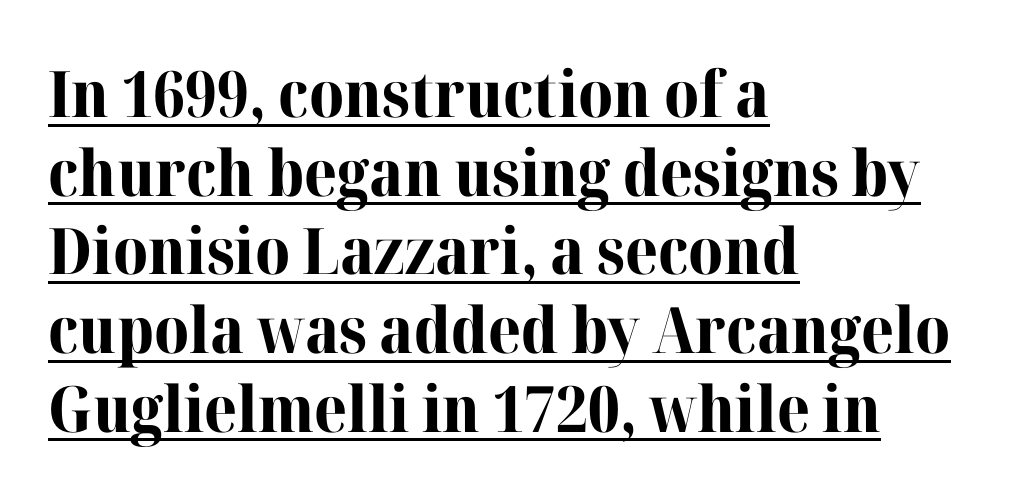
{"serif": "yes", "italic": "no", "bold": "yes", "weight": "bold", "width": "normal", "stroke_contrast": "high", "x_height": "medium", "monospaced": "no", "underline": "yes", "align": "left", "line_spacing_ratio": 1.23, "letter_spacing": "normal", "letter_spacing_em": 0.0, "glyph_px": 64}
